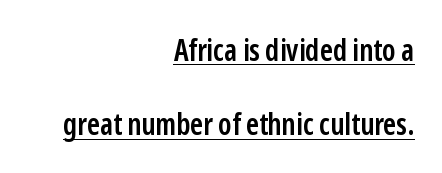
Q: Is the text bold? A: Semi-bold.
Q: Is the text italic (slanted)? A: No, it is upright.
Q: Is the typeface a serif or a sans-serif typeface? A: Sans-serif.
Q: Is the text underlined? A: Yes.
Q: How is the paragraph aligned? A: Right-aligned.
Q: Is the spacing between letters normal or unusually wide? A: Normal.
Q: Is the spacing between lines tight, normal or loose? A: Loose.
Q: Width (condensed, normal, or wide)? A: Condensed.
Q: Stroke contrast? A: Low.
Q: x-height? A: Medium.
Q: Monospaced? A: No.
